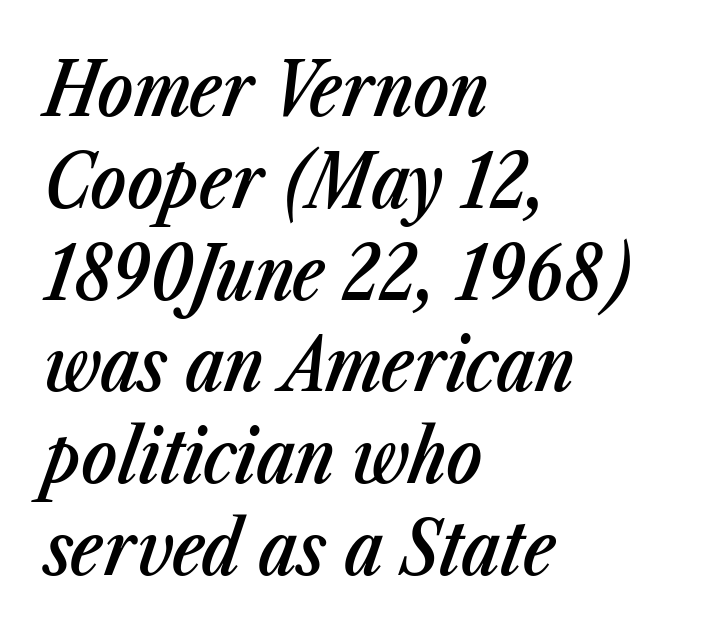
Q: Is the text bold? A: Semi-bold.
Q: Is the text italic (slanted)? A: Yes, it leans right by about 23 degrees.
Q: Is the text underlined? A: No.
Q: How is the paragraph aligned? A: Left-aligned.
Q: Is the spacing between letters normal or unusually wide? A: Normal.
Q: Width (condensed, normal, or wide)? A: Condensed.
Q: Stroke contrast? A: Low.
Q: x-height? A: Medium.
Q: Monospaced? A: No.
